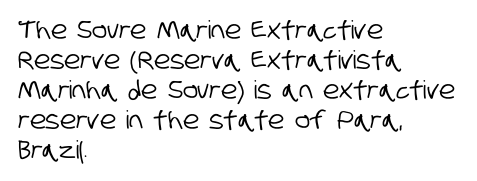
Q: Is the text underlined? A: No.
Q: How is the paragraph aligned? A: Left-aligned.
Q: Is the spacing between letters normal or unusually wide? A: Normal.
